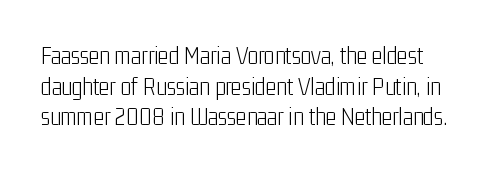
The image shows 25 px text type, upright; set line spacing 1.23x, normal letter spacing, not underlined.
